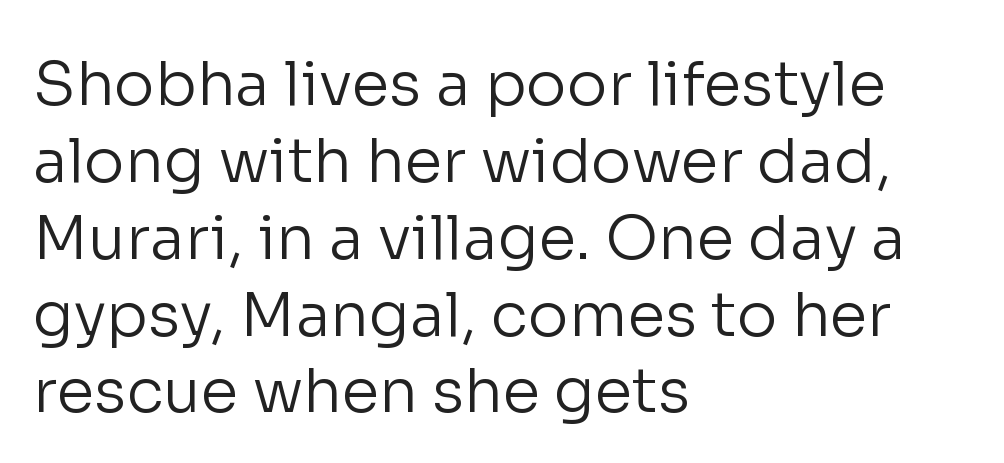
The image shows 61 px regular-weight sans-serif type, upright; set left-aligned, normal line spacing (1.26x), normal letter spacing, not underlined; low stroke contrast and a medium x-height.
